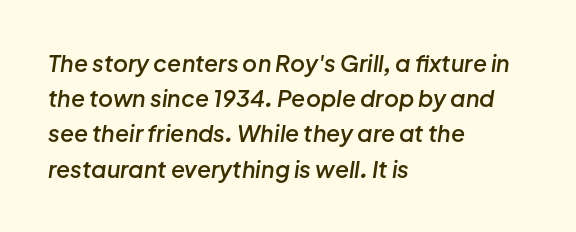
Q: Is the text bold? A: Semi-bold.
Q: Is the text italic (slanted)? A: Yes, it leans right by about 8 degrees.
Q: Is the text underlined? A: No.
Q: How is the paragraph aligned? A: Left-aligned.
Q: Is the spacing between letters normal or unusually wide? A: Normal.
Q: Is the spacing between lines tight, normal or loose? A: Normal.
